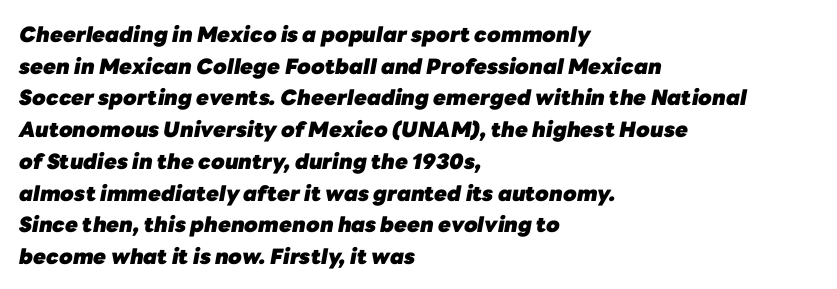
Decoration check: the copy has no underline. The strokes are fattened all the way to bold. The compositor pushed each line to the left boundary. This block has exactly the height ordinary leading produces. The letters are slanted; this is an italic face. What stands out about the letter spacing? Nothing — it is the standard amount.
